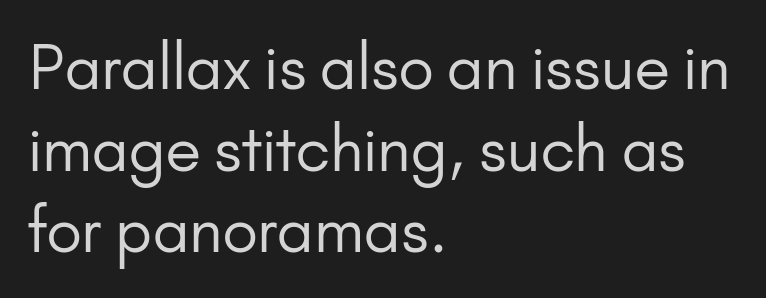
{"serif": "no", "italic": "no", "bold": "no", "weight": "regular", "width": "normal", "stroke_contrast": "low", "x_height": "small", "monospaced": "no", "underline": "no", "align": "left", "line_spacing": "normal", "line_spacing_ratio": 1.34, "letter_spacing": "normal", "letter_spacing_em": 0.0, "glyph_px": 61}
